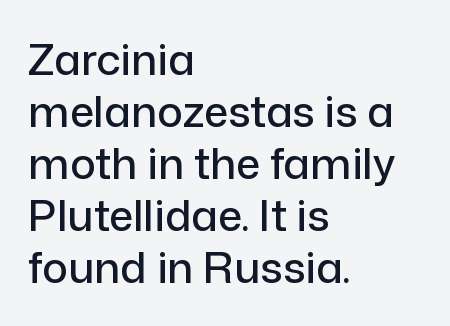
{"serif": "no", "italic": "no", "width": "normal", "stroke_contrast": "low", "x_height": "medium", "monospaced": "no", "underline": "no", "align": "left", "line_spacing_ratio": 1.21, "letter_spacing": "normal", "letter_spacing_em": 0.0, "glyph_px": 43}
